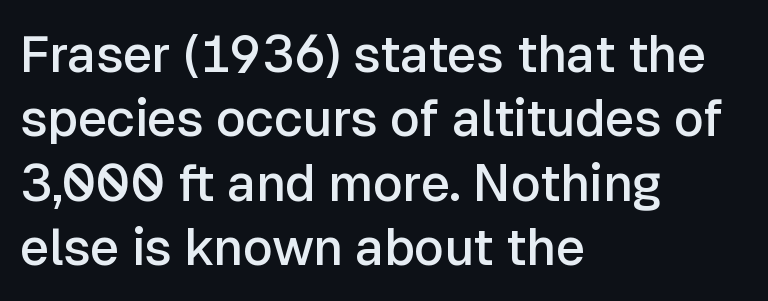
{"serif": "no", "italic": "no", "bold": "semi", "weight": "semibold", "width": "normal", "stroke_contrast": "low", "x_height": "medium", "monospaced": "no", "underline": "no", "align": "left", "line_spacing": "normal", "line_spacing_ratio": 1.26, "letter_spacing": "normal", "letter_spacing_em": 0.0, "glyph_px": 51}
